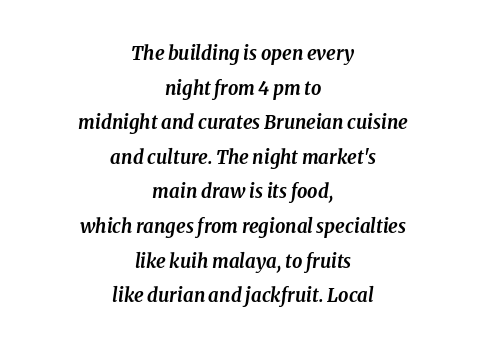
Q: Is the text bold? A: Yes.
Q: Is the text italic (slanted)? A: Yes, it leans right by about 8 degrees.
Q: Is the text underlined? A: No.
Q: How is the paragraph aligned? A: Centered.
Q: Is the spacing between letters normal or unusually wide? A: Normal.
